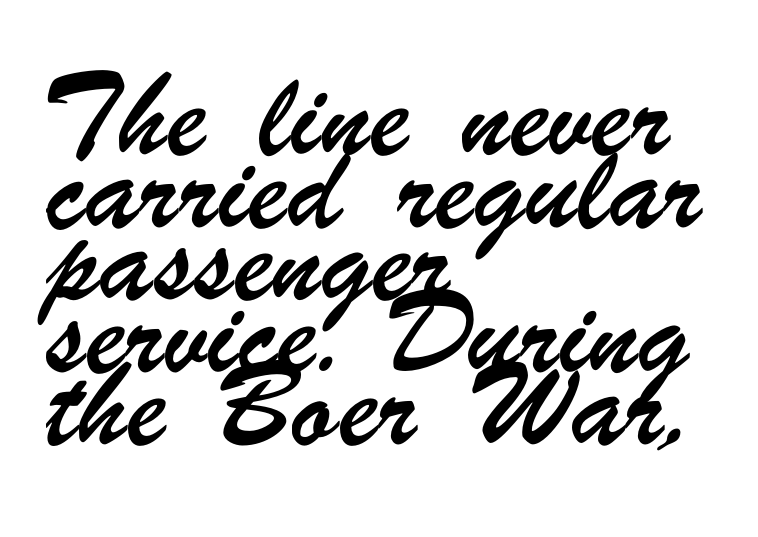
Q: Is the typeface a serif or a sans-serif typeface? A: Sans-serif.
Q: Is the text underlined? A: No.
Q: How is the paragraph aligned? A: Left-aligned.
Q: Is the spacing between letters normal or unusually wide? A: Normal.
Q: Is the spacing between lines tight, normal or loose? A: Normal.
Q: Width (condensed, normal, or wide)? A: Condensed.
Q: Stroke contrast? A: Low.
Q: x-height? A: Small.
Q: Monospaced? A: No.
